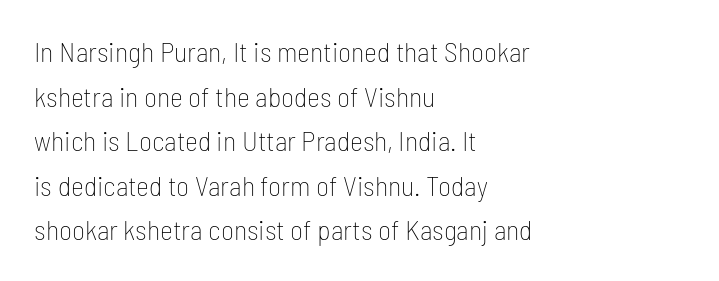
Does the type have serifs? No, each stem ends abruptly. These lines were composed using upright roman letters. Nothing heavy about these letters — not bold at all. In CSS terms this would be text-align: left. Is there much room between lines? A standard amount, neither cramped nor airy. The rendering keeps characters at their native spacing.
